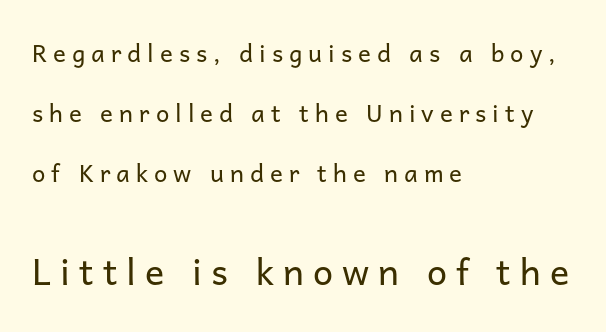
Between these two stacked blocks, the lower one wins on size. Here the designer chose a conventional face with non-uniform glyph widths. Leftover space on each line is placed entirely after the last word. Nothing sits at the stroke ends, so this counts as sans-serif. What stands out about the letter spacing? Its width — letters are far apart.
